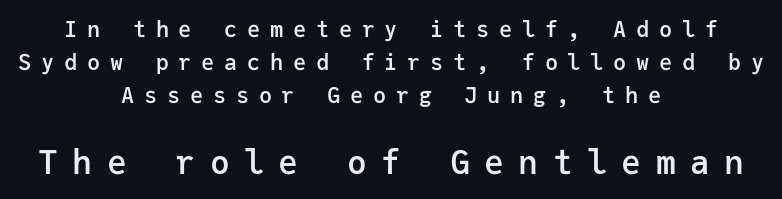
Q: Is the text bold? A: Semi-bold.
Q: Is the text italic (slanted)? A: No, it is upright.
Q: Is the typeface a serif or a sans-serif typeface? A: Sans-serif.
Q: Is the text underlined? A: No.
Q: How is the paragraph aligned? A: Centered.
Q: Is the spacing between letters normal or unusually wide? A: Unusually wide.
Q: Is the spacing between lines tight, normal or loose? A: Normal.
Q: Which block of text is set in a larger size, the first (top) or the second (bottom)? A: The second (bottom) one.
Q: Width (condensed, normal, or wide)? A: Normal.
Q: Stroke contrast? A: Low.
Q: x-height? A: Medium.
Q: Monospaced? A: Yes.
